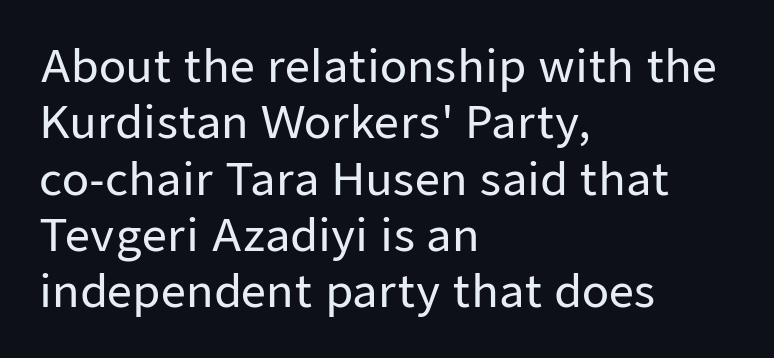
Q: Is the text italic (slanted)? A: No, it is upright.
Q: Is the typeface a serif or a sans-serif typeface? A: Sans-serif.
Q: Is the text underlined? A: No.
Q: How is the paragraph aligned? A: Left-aligned.
Q: Is the spacing between letters normal or unusually wide? A: Normal.
Q: Is the spacing between lines tight, normal or loose? A: Normal.
Q: Width (condensed, normal, or wide)? A: Normal.
Q: Stroke contrast? A: Low.
Q: x-height? A: Medium.
Q: Monospaced? A: No.
